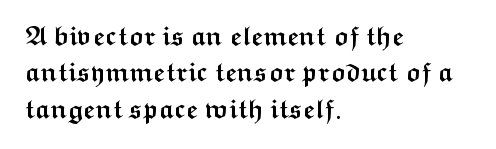
{"italic": "no", "bold": "yes", "underline": "no", "align": "left", "line_spacing": "normal", "line_spacing_ratio": 1.4, "letter_spacing": "normal", "letter_spacing_em": 0.0, "glyph_px": 26}
